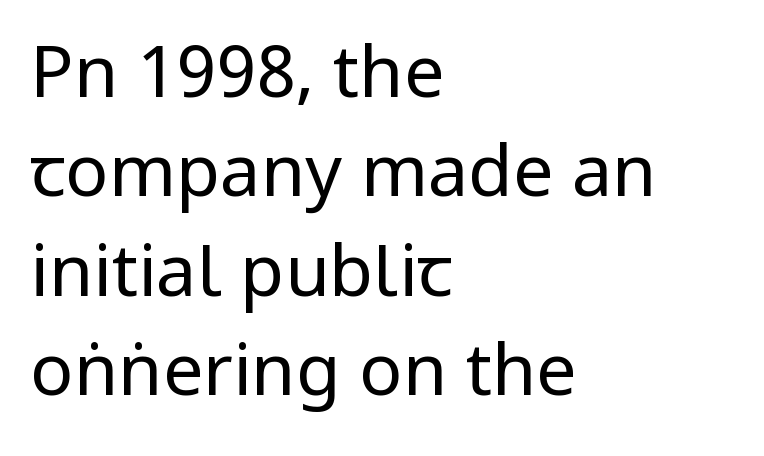
{"serif": "no", "italic": "no", "bold": "no", "weight": "regular", "width": "condensed", "stroke_contrast": "low", "x_height": "large", "monospaced": "no", "underline": "no", "align": "left", "line_spacing": "normal", "line_spacing_ratio": 1.38, "letter_spacing": "normal", "letter_spacing_em": 0.0, "glyph_px": 72}
